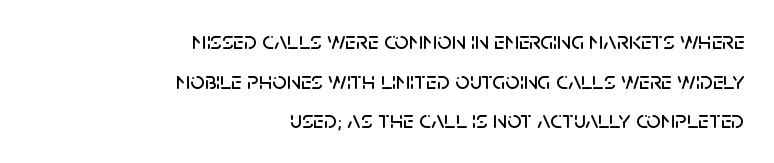
{"italic": "no", "underline": "no", "align": "right", "line_spacing": "normal", "line_spacing_ratio": 1.59, "letter_spacing": "normal", "letter_spacing_em": 0.0, "glyph_px": 25}
